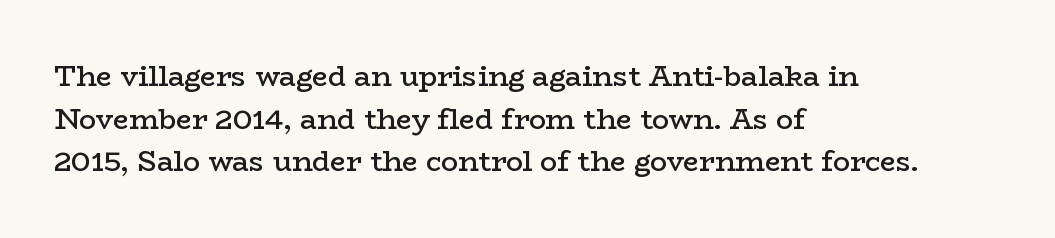
Q: Is the text bold? A: Semi-bold.
Q: Is the text italic (slanted)? A: No, it is upright.
Q: Is the typeface a serif or a sans-serif typeface? A: Serif.
Q: Is the text underlined? A: No.
Q: How is the paragraph aligned? A: Left-aligned.
Q: Is the spacing between letters normal or unusually wide? A: Normal.
Q: Is the spacing between lines tight, normal or loose? A: Normal.
Q: Width (condensed, normal, or wide)? A: Wide.
Q: Stroke contrast? A: Low.
Q: x-height? A: Medium.
Q: Monospaced? A: No.
